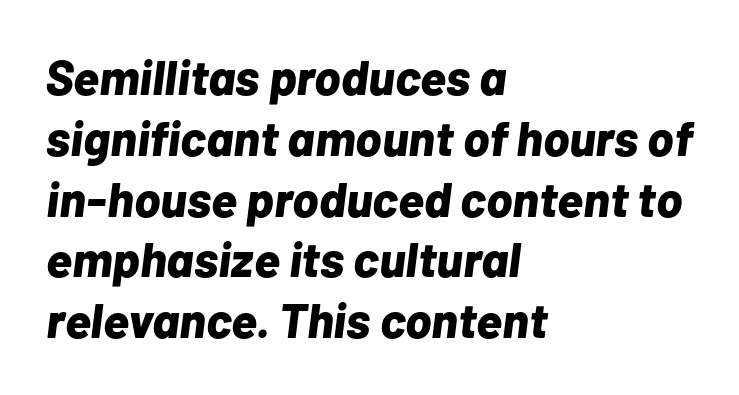
The image shows 49 px bold type, italic (leaning right); set left-aligned, line spacing 1.24x, normal letter spacing, not underlined; low stroke contrast and a medium x-height.
